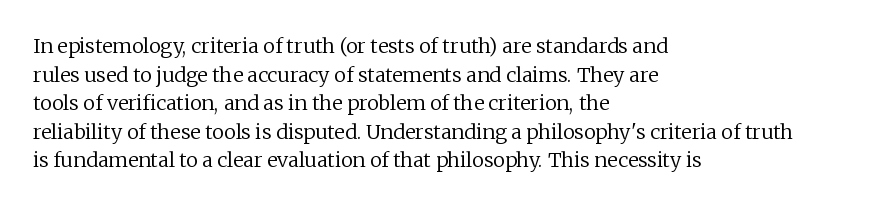
The image shows 20 px text type, upright; set left-aligned, normal line spacing (1.43x), normal letter spacing, not underlined.
